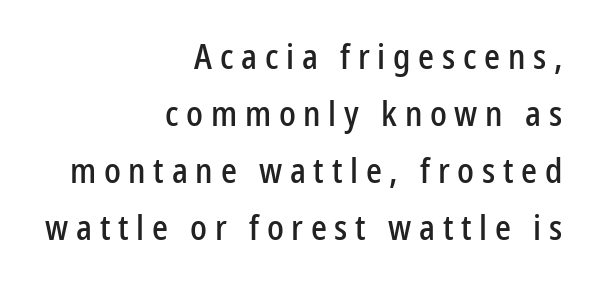
{"serif": "no", "italic": "no", "width": "condensed", "stroke_contrast": "low", "x_height": "medium", "monospaced": "no", "underline": "no", "align": "right", "line_spacing": "normal", "line_spacing_ratio": 1.63, "letter_spacing": "wide", "letter_spacing_em": 0.22, "glyph_px": 35}
